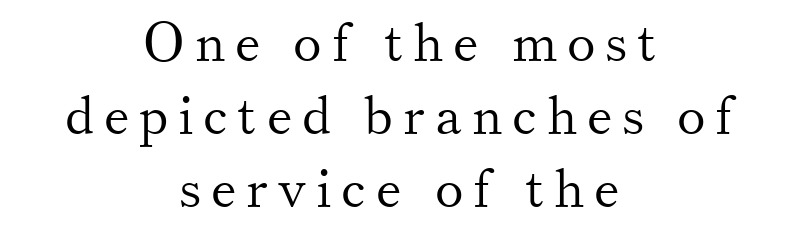
Upright lettering throughout. Casual observation: everything's sitting right in the middle. Varying glyph widths throughout — classic text-font behaviour. Honestly, the row spacing looks completely unremarkable. The passage shown is typeset with a serif family. The foot of each line stays bare and open.
